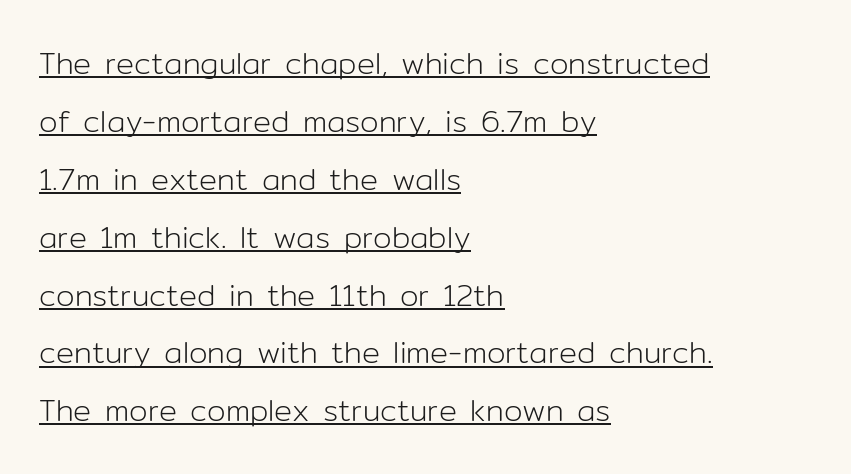
{"serif": "no", "italic": "no", "bold": "no", "weight": "light", "width": "normal", "stroke_contrast": "low", "x_height": "medium", "monospaced": "no", "underline": "yes", "align": "left", "line_spacing": "loose", "line_spacing_ratio": 1.93, "letter_spacing": "normal", "letter_spacing_em": 0.0, "glyph_px": 30}
